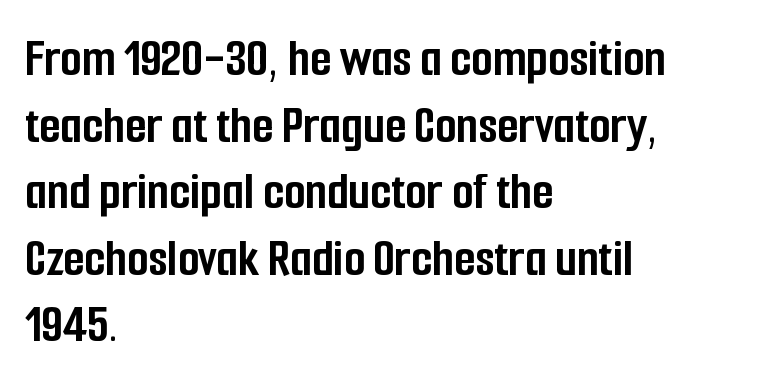
The image shows 55 px semibold, condensed sans-serif type, upright; set left-aligned, line spacing 1.21x, normal letter spacing, not underlined; low stroke contrast and a medium x-height.
